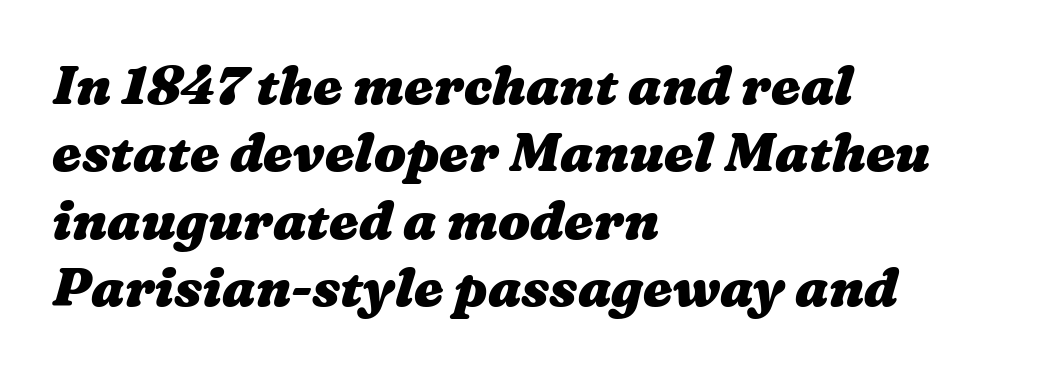
Q: Is the text bold? A: Yes.
Q: Is the text underlined? A: No.
Q: How is the paragraph aligned? A: Left-aligned.
Q: Is the spacing between letters normal or unusually wide? A: Normal.
Q: Is the spacing between lines tight, normal or loose? A: Normal.
Q: Width (condensed, normal, or wide)? A: Wide.
Q: Stroke contrast? A: Medium.
Q: x-height? A: Medium.
Q: Monospaced? A: No.
